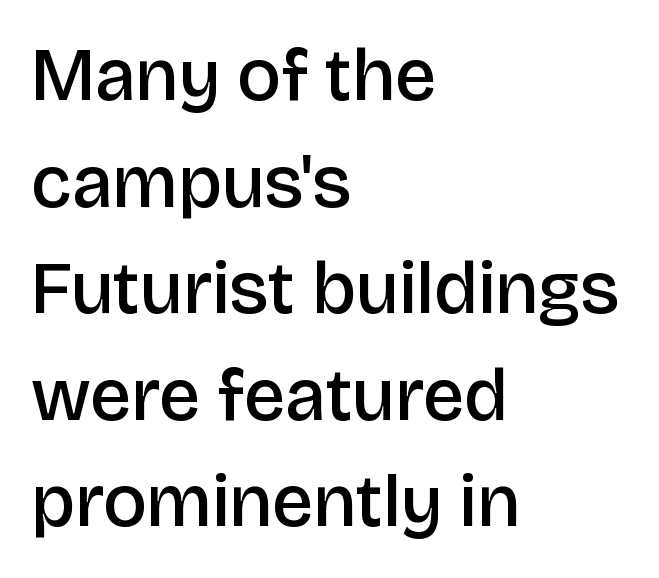
Think of a printed novel: that variable character pitch is what you see here. How heavy is the stroke? Medium-heavy — a semibold, shy of bold. The rag falls on the right side of this text block. The letters carry no serifs — their stems end cleanly without finishing strokes.
